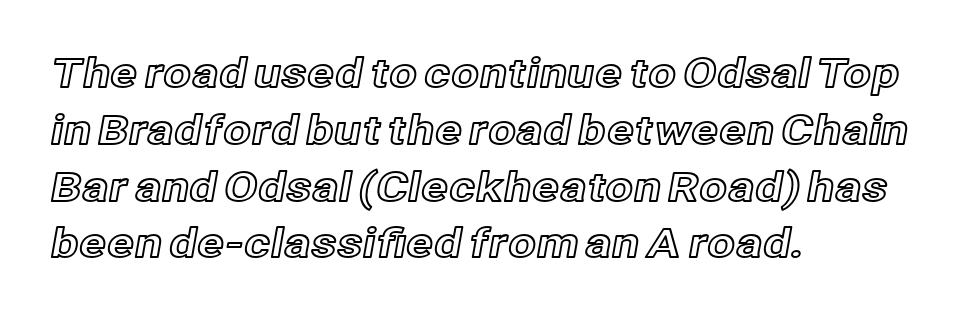
{"width": "normal", "x_height": "medium", "monospaced": "no", "underline": "no", "align": "left", "line_spacing": "normal", "line_spacing_ratio": 1.42, "letter_spacing": "normal", "letter_spacing_em": 0.0, "glyph_px": 40}
